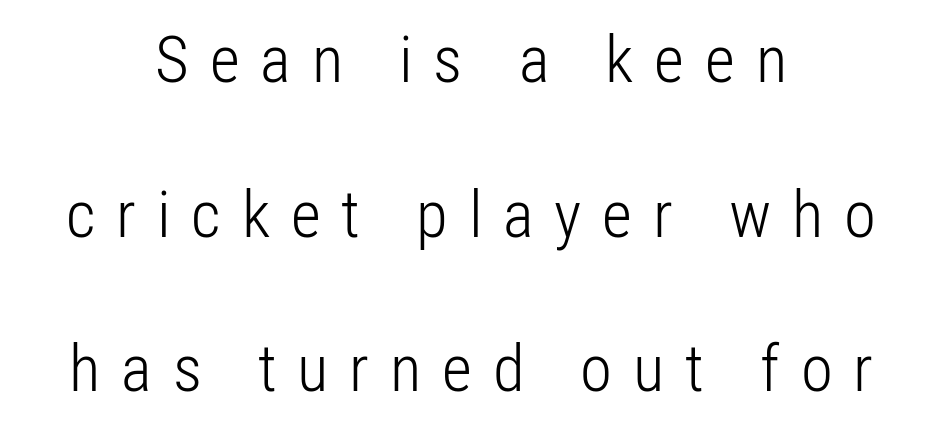
{"serif": "no", "italic": "no", "bold": "no", "weight": "light", "width": "condensed", "stroke_contrast": "low", "x_height": "medium", "monospaced": "no", "underline": "no", "align": "center", "line_spacing": "loose", "line_spacing_ratio": 2.38, "letter_spacing": "wide", "letter_spacing_em": 0.32, "glyph_px": 65}
